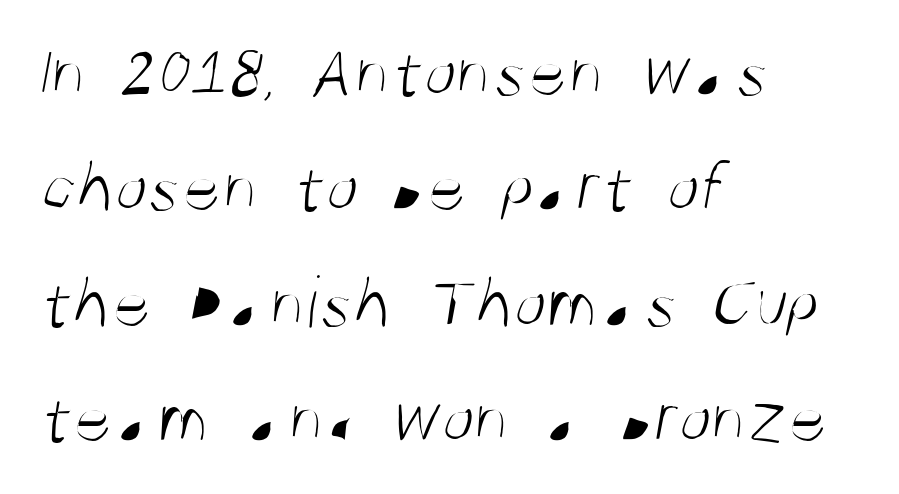
Q: Is the text bold? A: No.
Q: Is the typeface a serif or a sans-serif typeface? A: Sans-serif.
Q: Is the text underlined? A: No.
Q: How is the paragraph aligned? A: Left-aligned.
Q: Is the spacing between letters normal or unusually wide? A: Normal.
Q: Is the spacing between lines tight, normal or loose? A: Normal.
Q: Width (condensed, normal, or wide)? A: Condensed.
Q: Stroke contrast? A: Medium.
Q: x-height? A: Large.
Q: Monospaced? A: No.
